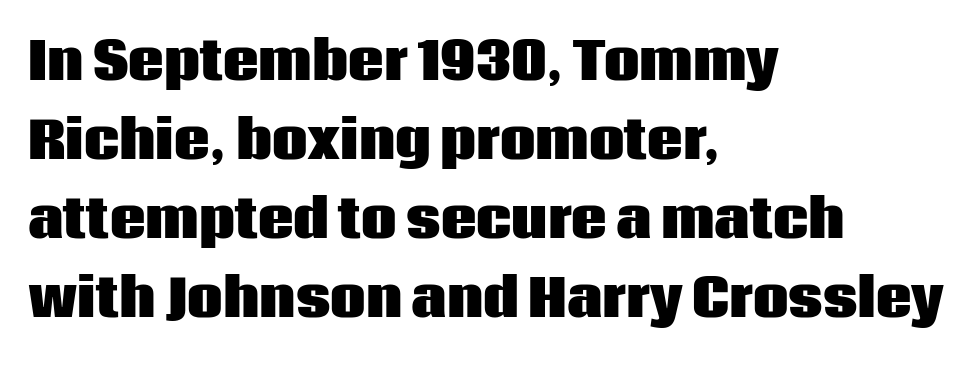
The rendering uses a bold face; every stroke is thick and dark. Character widths vary here, with narrow letters taking less room than wide ones. Italic? Not at all — the glyphs are vertical. These lines stack with their left ends in a neat column. Here the glyphs are tracked normally, forming tight word shapes. The text was rendered using a sans face with plain stroke endings.
